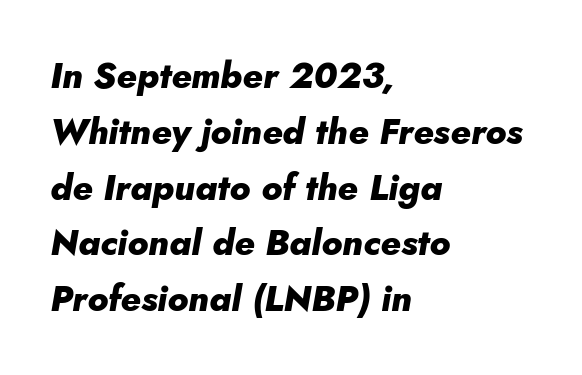
Q: Is the text bold? A: Yes.
Q: Is the text italic (slanted)? A: Yes, it leans right by about 10 degrees.
Q: Is the text underlined? A: No.
Q: How is the paragraph aligned? A: Left-aligned.
Q: Is the spacing between letters normal or unusually wide? A: Normal.
Q: Is the spacing between lines tight, normal or loose? A: Normal.
Q: Width (condensed, normal, or wide)? A: Normal.
Q: Stroke contrast? A: Low.
Q: x-height? A: Small.
Q: Monospaced? A: No.
